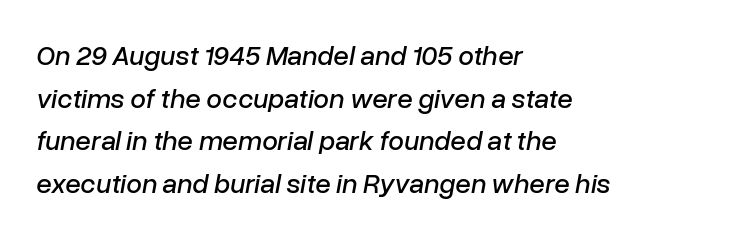
{"italic": "yes", "lean": "right", "slant_degrees": 10, "width": "normal", "stroke_contrast": "low", "x_height": "medium", "monospaced": "no", "underline": "no", "align": "left", "line_spacing": "normal", "line_spacing_ratio": 1.52, "letter_spacing": "normal", "letter_spacing_em": 0.0, "glyph_px": 28}
